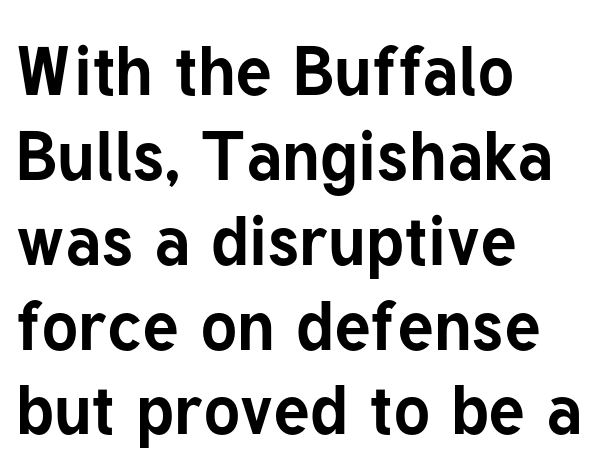
Just letters on the line, the space beneath them empty. The type sits square on the baseline with zero lean. This is sans-serif lettering, the kind often seen on screens and signage. Here the designer chose a conventional face with non-uniform glyph widths. Typographic density is high because the face is bold. Short note: letters normally spaced.
